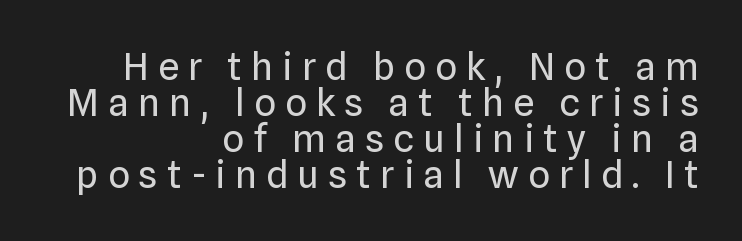
The image shows 38 px regular-weight sans-serif type, upright; set right-aligned, tight line spacing (0.95x), unusually wide letter spacing (+0.24 em), not underlined; low stroke contrast and a medium x-height.
